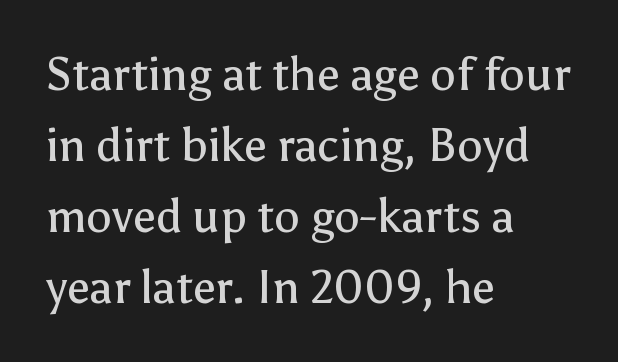
The image shows 46 px regular-weight sans-serif type, upright; set left-aligned, normal line spacing (1.54x), normal letter spacing, not underlined; low stroke contrast and a medium x-height.
